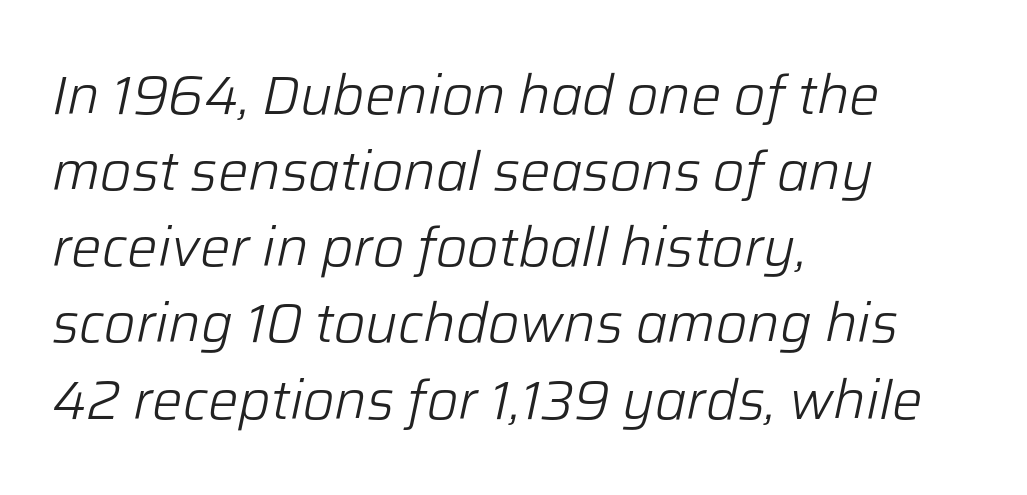
Q: Is the text bold? A: No.
Q: Is the text italic (slanted)? A: Yes, it leans right by about 12 degrees.
Q: Is the text underlined? A: No.
Q: How is the paragraph aligned? A: Left-aligned.
Q: Is the spacing between letters normal or unusually wide? A: Normal.
Q: Is the spacing between lines tight, normal or loose? A: Normal.
Q: Width (condensed, normal, or wide)? A: Normal.
Q: Stroke contrast? A: Low.
Q: x-height? A: Medium.
Q: Monospaced? A: No.
